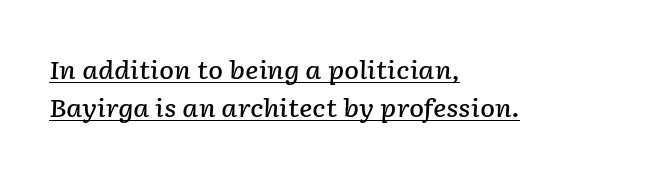
{"italic": "yes", "lean": "right", "slant_degrees": 2, "bold": "semi", "underline": "yes", "align": "left", "line_spacing": "normal", "line_spacing_ratio": 1.52, "letter_spacing": "normal", "letter_spacing_em": 0.0, "glyph_px": 25}
